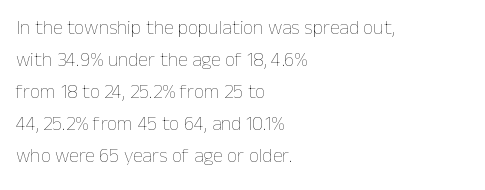
The image shows 20 px text type, upright; set left-aligned, normal line spacing (1.6x), normal letter spacing, not underlined.
